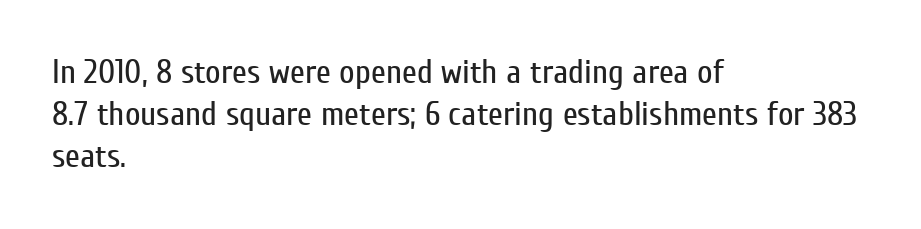
You can tell it's not italic because the verticals are truly vertical. A clean baseline with only descenders dipping below it. Glyph-to-glyph distance matches everyday printed text. Alignment: flush left. The face used here is proportionally spaced, like ordinary book or web type.
